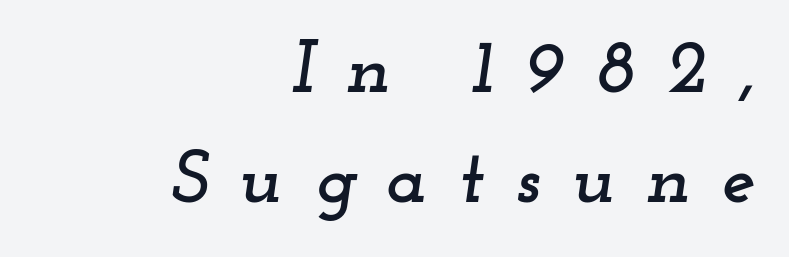
Glyph-to-glyph distance is far greater than everyday printed text. The face used here has a pronounced slope to its letters. This sample has the flowing, uneven cadence of proportional lettering. Lines of text with bare space underneath. Examine the stroke ends and you'll spot serifs.
